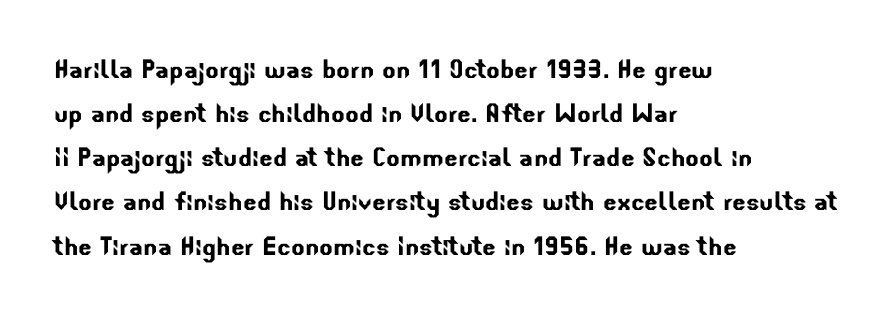
Q: Is the typeface a serif or a sans-serif typeface? A: Sans-serif.
Q: Is the text underlined? A: No.
Q: How is the paragraph aligned? A: Left-aligned.
Q: Is the spacing between letters normal or unusually wide? A: Normal.
Q: Is the spacing between lines tight, normal or loose? A: Normal.
Q: Width (condensed, normal, or wide)? A: Normal.
Q: Stroke contrast? A: Low.
Q: x-height? A: Small.
Q: Monospaced? A: No.
